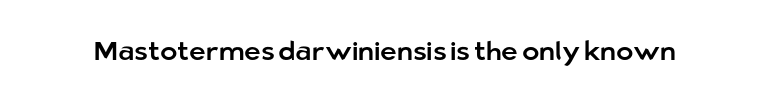
Is there any slant? The stems are plumb. Descenders are the only things crossing below the line. The line texture is even and compact thanks to regular tracking.
